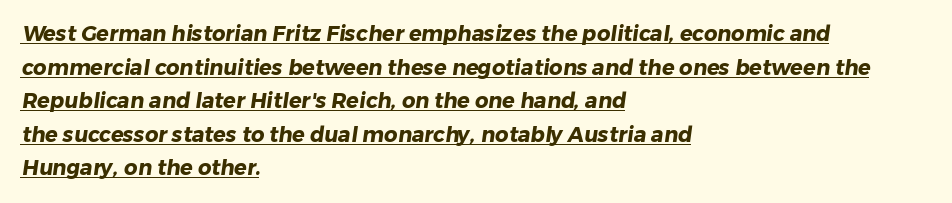
Q: Is the text bold? A: Yes.
Q: Is the text underlined? A: Yes.
Q: How is the paragraph aligned? A: Left-aligned.
Q: Is the spacing between letters normal or unusually wide? A: Normal.
Q: Is the spacing between lines tight, normal or loose? A: Normal.
